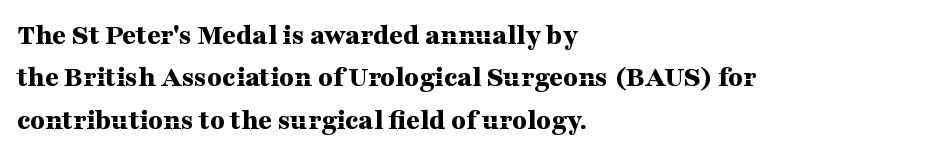
The image shows 30 px bold, wide serif type, upright; set left-aligned, normal line spacing (1.41x), normal letter spacing, not underlined; medium stroke contrast and a medium x-height.
